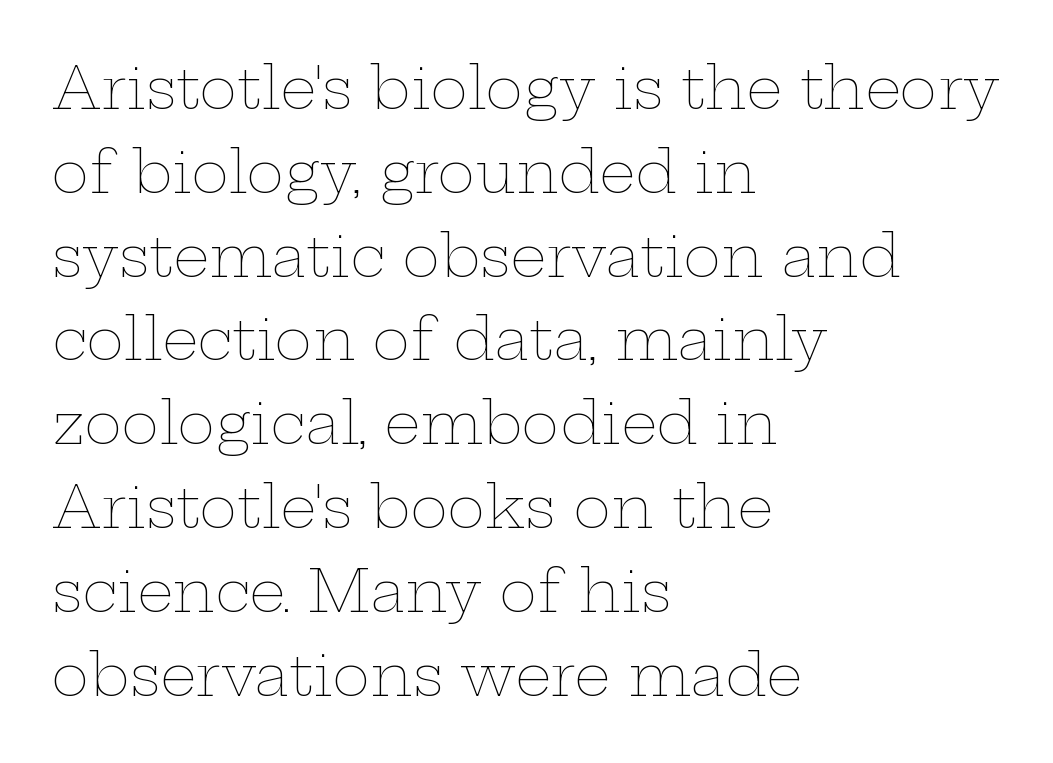
The text block is weighted toward the left margin, trailing off unevenly rightward. No word sits above an underline. A typesetter would call this zero additional tracking. Quick note: not italic, upright. Vertical spacing — default. Spacing verdict: proportional, widths tailored to each character.
